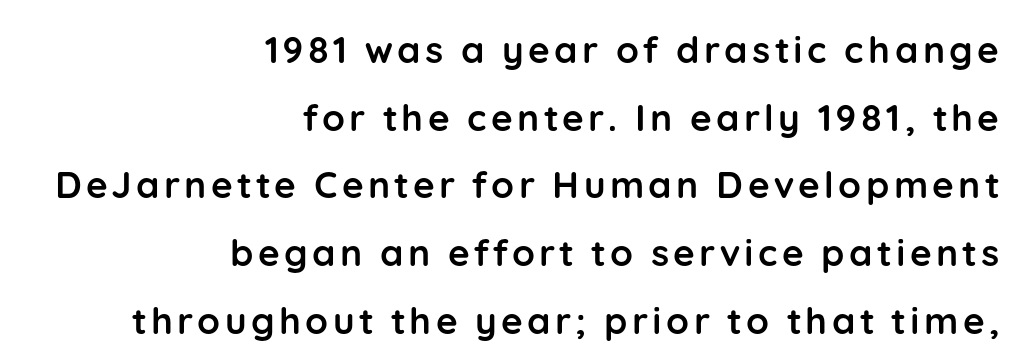
Q: Is the text bold? A: Yes.
Q: Is the text italic (slanted)? A: No, it is upright.
Q: Is the typeface a serif or a sans-serif typeface? A: Sans-serif.
Q: Is the text underlined? A: No.
Q: How is the paragraph aligned? A: Right-aligned.
Q: Width (condensed, normal, or wide)? A: Normal.
Q: Stroke contrast? A: Low.
Q: x-height? A: Medium.
Q: Monospaced? A: No.
